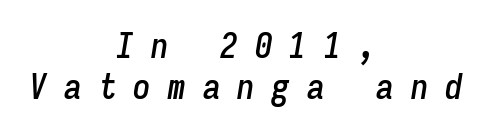
In CSS terms this would be text-align: center. Decoration check: the copy has no underline. If you drew a line through each stem, it would be angled. The letterforms stand isolated, each surrounded by extra space.
